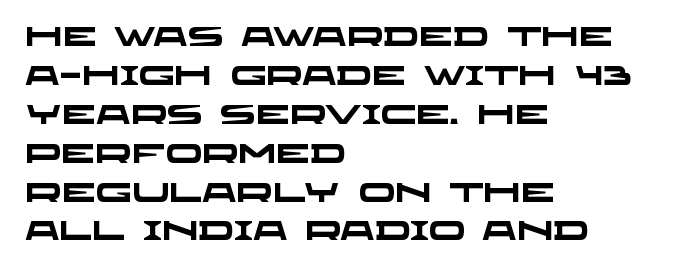
Q: Is the text bold? A: Yes.
Q: Is the text underlined? A: No.
Q: How is the paragraph aligned? A: Left-aligned.
Q: Is the spacing between letters normal or unusually wide? A: Normal.
Q: Is the spacing between lines tight, normal or loose? A: Normal.
